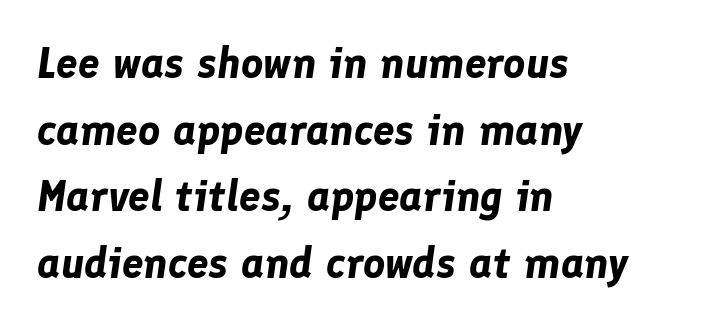
Q: Is the text bold? A: Yes.
Q: Is the text italic (slanted)? A: Yes, it leans right by about 8 degrees.
Q: Is the text underlined? A: No.
Q: How is the paragraph aligned? A: Left-aligned.
Q: Is the spacing between letters normal or unusually wide? A: Normal.
Q: Is the spacing between lines tight, normal or loose? A: Normal.
Q: Width (condensed, normal, or wide)? A: Normal.
Q: Stroke contrast? A: Low.
Q: x-height? A: Medium.
Q: Monospaced? A: No.
